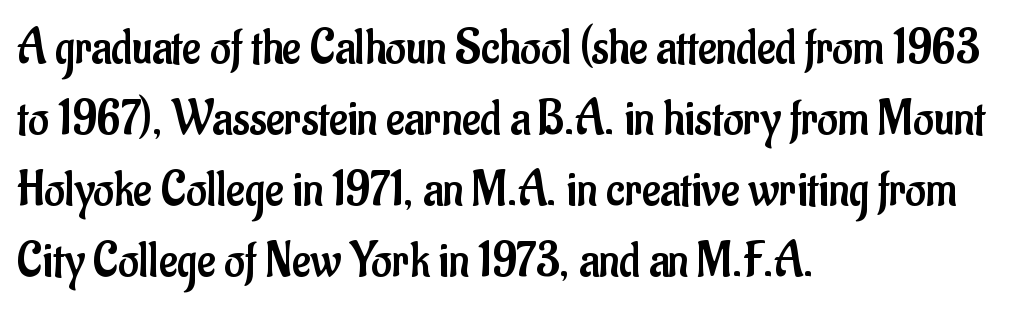
The image shows 50 px regular-weight, condensed sans-serif type, upright; set left-aligned, normal line spacing (1.42x), normal letter spacing, not underlined; low stroke contrast and a small x-height.
